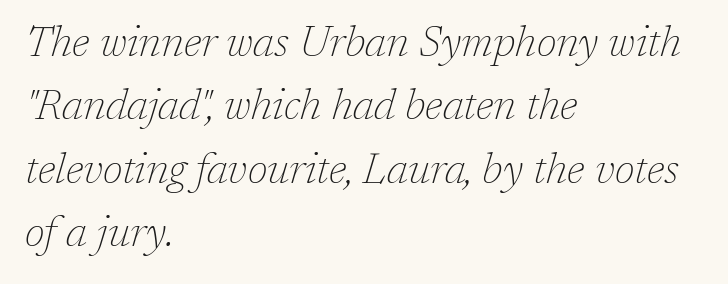
Compared with typical paragraphs, the rows here are spaced about the same. The letters advance in unequal steps, a hallmark of proportional type. Short note: letters normally spaced. Casual observation: everything's shoved over to the left. A typesetter would mark this as italic. The letters carry serifs — small finishing strokes at the ends of their stems.
